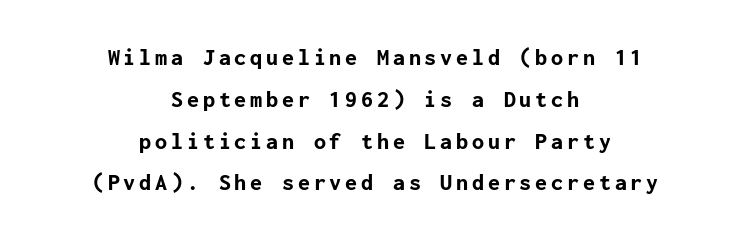
The image shows 24 px bold type, upright; set centered, line spacing 1.74x, not underlined.
